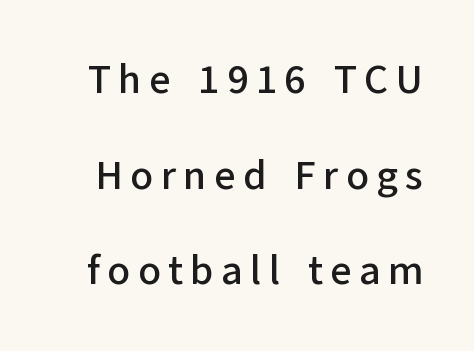
Q: Is the text italic (slanted)? A: No, it is upright.
Q: Is the typeface a serif or a sans-serif typeface? A: Sans-serif.
Q: Is the text underlined? A: No.
Q: Is the spacing between lines tight, normal or loose? A: Loose.
Q: Width (condensed, normal, or wide)? A: Normal.
Q: Stroke contrast? A: Low.
Q: x-height? A: Medium.
Q: Monospaced? A: No.
